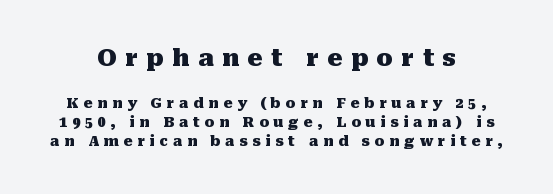
Of the two passages, the one on top uses the larger point size. Evenly set lines give the paragraph a standard silhouette. The space directly below the letters is spotless. The sample has been set heavy, in full bold. Someone cranked the tracking dial way up on this one.
